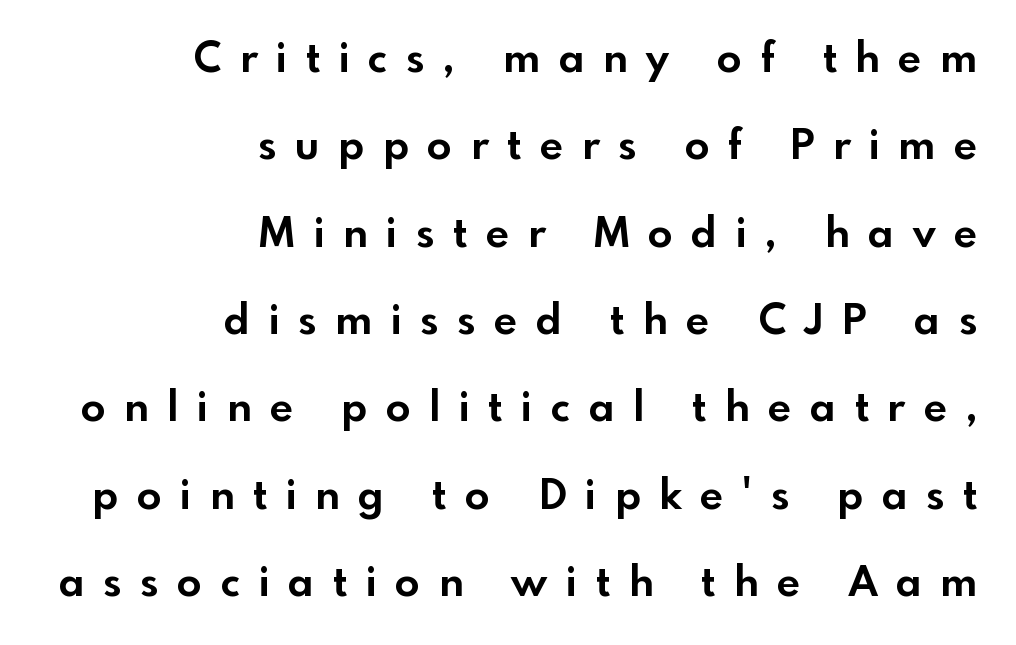
Leading: increased. This rendering features lettering with no underline. Bold? Absolutely — the strokes are thick and heavy. Style check: upright.
